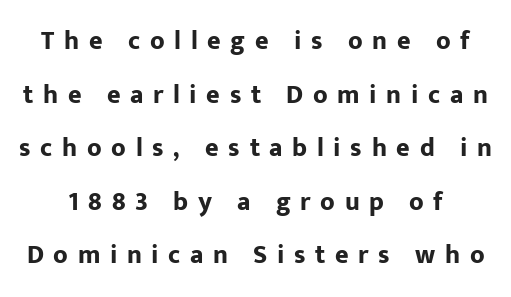
{"italic": "no", "bold": "yes", "underline": "no", "line_spacing": "loose", "line_spacing_ratio": 2.06, "letter_spacing": "wide", "letter_spacing_em": 0.37, "glyph_px": 26}
